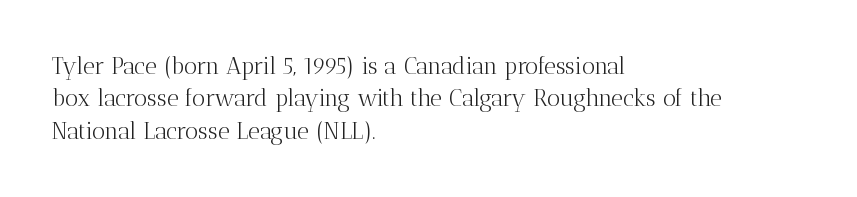
The tracking reads as untouched default to a designer's eye. Layout note: lines flush left. Students, observe: this is what conventionally led text looks like. Underline: absent.
